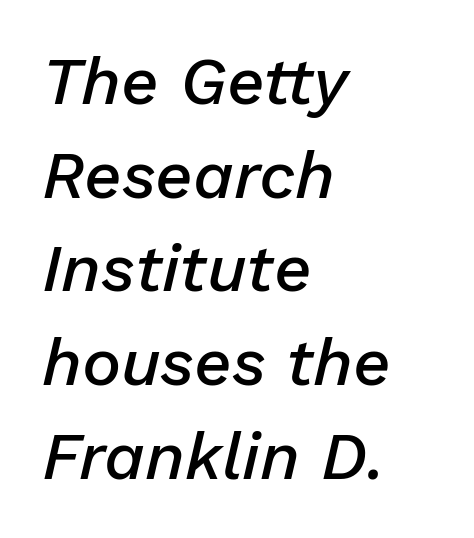
Looking at the ascenders, they clearly lean. Is the type bold? Partly — it's a semibold, heavier than regular but not fully bold. This sample has the flowing, uneven cadence of proportional lettering. Words float on clear page, feet unadorned. No extra tracking has been applied to these lines.
